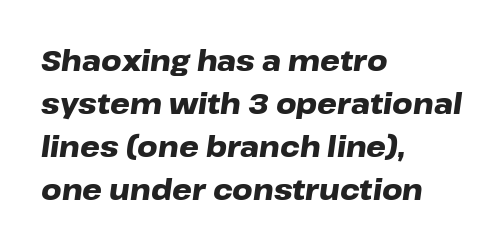
Q: Is the text bold? A: Yes.
Q: Is the text italic (slanted)? A: Yes, it leans right by about 8 degrees.
Q: Is the text underlined? A: No.
Q: How is the paragraph aligned? A: Left-aligned.
Q: Is the spacing between letters normal or unusually wide? A: Normal.
Q: Is the spacing between lines tight, normal or loose? A: Normal.
Q: Width (condensed, normal, or wide)? A: Wide.
Q: Stroke contrast? A: Low.
Q: x-height? A: Medium.
Q: Monospaced? A: No.
